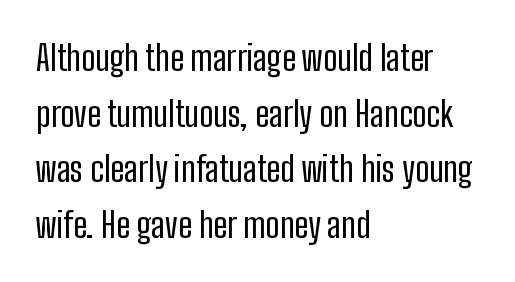
{"serif": "no", "italic": "no", "bold": "no", "weight": "regular", "width": "condensed", "stroke_contrast": "low", "x_height": "medium", "monospaced": "no", "underline": "no", "align": "left", "line_spacing": "normal", "line_spacing_ratio": 1.59, "letter_spacing": "normal", "letter_spacing_em": 0.0, "glyph_px": 35}
